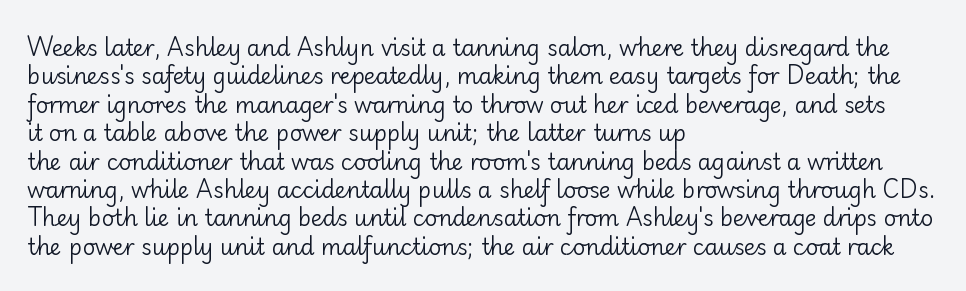
Q: Is the text bold? A: No.
Q: Is the text italic (slanted)? A: No, it is upright.
Q: Is the text underlined? A: No.
Q: How is the paragraph aligned? A: Left-aligned.
Q: Is the spacing between letters normal or unusually wide? A: Normal.
Q: Is the spacing between lines tight, normal or loose? A: Normal.
